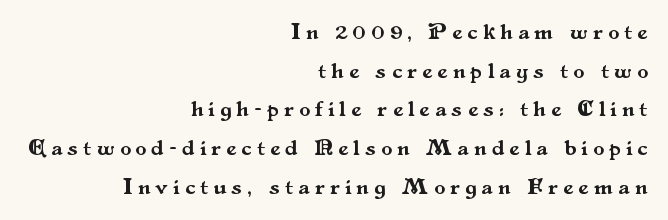
{"italic": "no", "underline": "no", "align": "right", "line_spacing_ratio": 1.76, "letter_spacing": "wide", "letter_spacing_em": 0.25, "glyph_px": 22}
